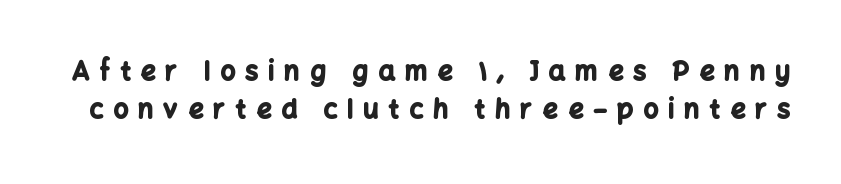
{"italic": "no", "bold": "yes", "underline": "no", "line_spacing": "normal", "line_spacing_ratio": 1.46, "letter_spacing": "wide", "letter_spacing_em": 0.39, "glyph_px": 26}
